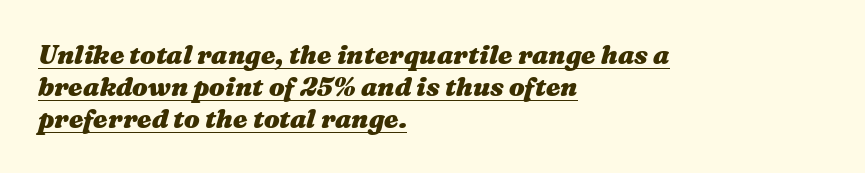
Where is the straight margin? On the left. Descenders here cross a horizontal rule under the line. The rendering keeps characters at their native spacing. Stroke thickness is high; the sample reads as a true bold. Is the type slanted? Yes — the strokes lean at a clear angle.
